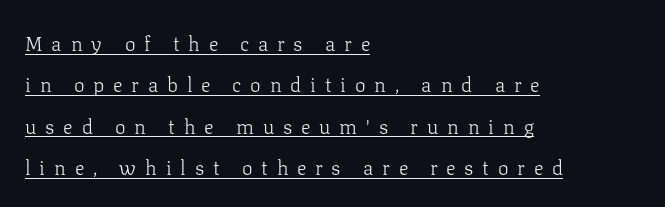
{"italic": "no", "bold": "no", "underline": "yes", "align": "left", "line_spacing": "loose", "line_spacing_ratio": 2.07, "letter_spacing": "wide", "letter_spacing_em": 0.44, "glyph_px": 20}
